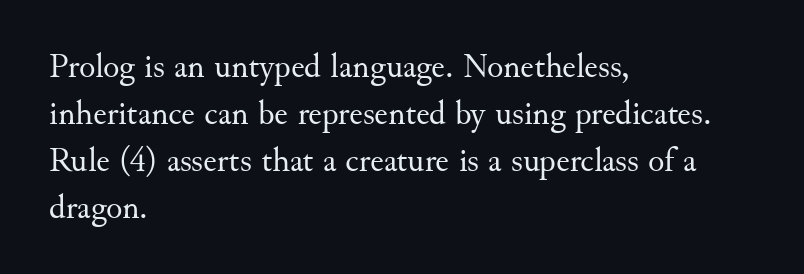
The image shows 34 px regular-weight serif type, upright; set left-aligned, normal line spacing (1.38x), normal letter spacing, not underlined; medium stroke contrast and a small x-height.
